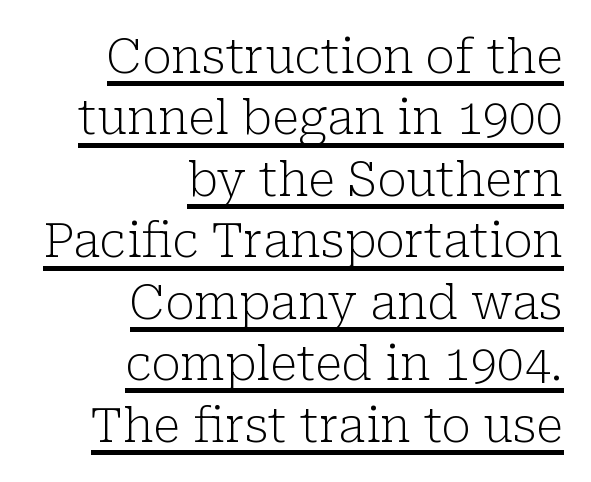
{"serif": "yes", "italic": "no", "bold": "no", "weight": "light", "width": "normal", "stroke_contrast": "low", "x_height": "medium", "monospaced": "no", "underline": "yes", "align": "right", "line_spacing": "normal", "line_spacing_ratio": 1.28, "letter_spacing": "normal", "letter_spacing_em": 0.0, "glyph_px": 48}
